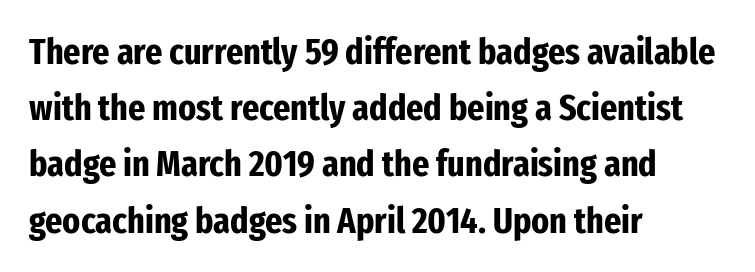
Q: Is the text bold? A: Yes.
Q: Is the text italic (slanted)? A: No, it is upright.
Q: Is the typeface a serif or a sans-serif typeface? A: Sans-serif.
Q: Is the text underlined? A: No.
Q: How is the paragraph aligned? A: Left-aligned.
Q: Is the spacing between letters normal or unusually wide? A: Normal.
Q: Is the spacing between lines tight, normal or loose? A: Normal.
Q: Width (condensed, normal, or wide)? A: Condensed.
Q: Stroke contrast? A: Low.
Q: x-height? A: Medium.
Q: Monospaced? A: No.
